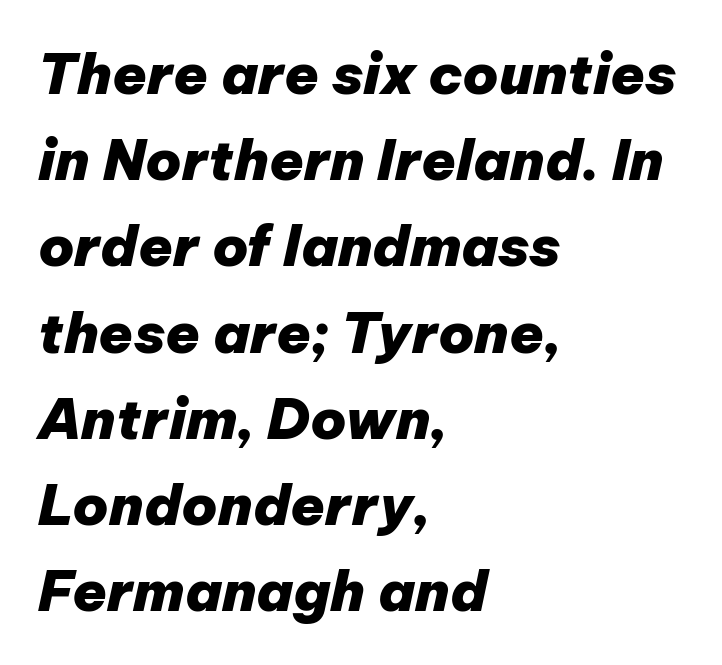
Q: Is the text bold? A: Yes.
Q: Is the text italic (slanted)? A: Yes, it leans right by about 12 degrees.
Q: Is the text underlined? A: No.
Q: How is the paragraph aligned? A: Left-aligned.
Q: Is the spacing between letters normal or unusually wide? A: Normal.
Q: Is the spacing between lines tight, normal or loose? A: Normal.
Q: Width (condensed, normal, or wide)? A: Normal.
Q: Stroke contrast? A: Low.
Q: x-height? A: Medium.
Q: Monospaced? A: No.
